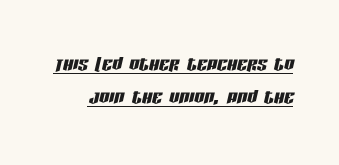
{"italic": "yes", "lean": "right", "slant_degrees": 13, "underline": "yes", "line_spacing": "normal", "line_spacing_ratio": 1.31, "letter_spacing": "normal", "letter_spacing_em": 0.0, "glyph_px": 25}
